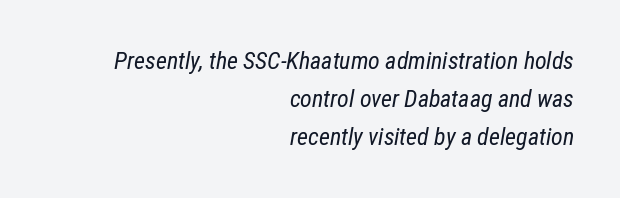
The image shows 24 px text type, italic (leaning right); set right-aligned, normal line spacing (1.59x), normal letter spacing, not underlined.
